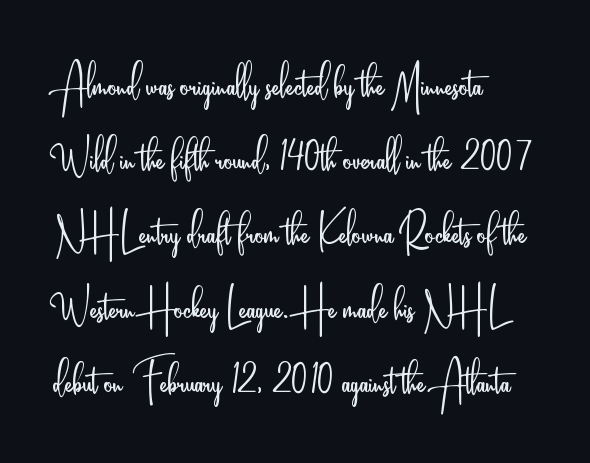
Q: Is the text bold? A: No.
Q: Is the typeface a serif or a sans-serif typeface? A: Sans-serif.
Q: Is the text underlined? A: No.
Q: How is the paragraph aligned? A: Left-aligned.
Q: Is the spacing between letters normal or unusually wide? A: Normal.
Q: Is the spacing between lines tight, normal or loose? A: Normal.
Q: Width (condensed, normal, or wide)? A: Condensed.
Q: Stroke contrast? A: Low.
Q: x-height? A: Small.
Q: Monospaced? A: No.
